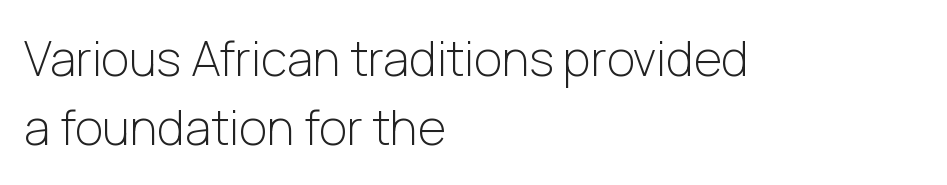
Each line starts at the same left margin while the right side varies. Do the characters align in a grid? No, the font is proportional. Honestly, the row spacing looks completely unremarkable. The letters stand upright; this is a roman face. Bare-footed words on every line. Compared with typical body copy, the letter spacing here is the same.
